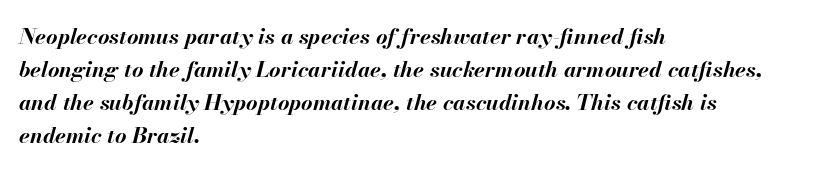
The image shows 22 px bold type, italic (leaning right); set left-aligned, normal line spacing (1.5x), normal letter spacing, not underlined.
